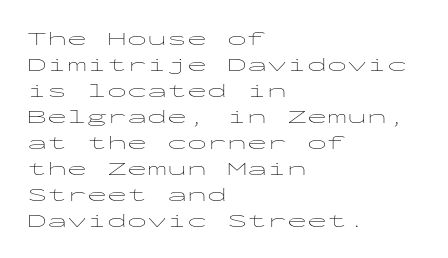
Q: Is the text bold? A: No.
Q: Is the text italic (slanted)? A: No, it is upright.
Q: Is the text underlined? A: No.
Q: How is the paragraph aligned? A: Left-aligned.
Q: Is the spacing between letters normal or unusually wide? A: Normal.
Q: Is the spacing between lines tight, normal or loose? A: Normal.
